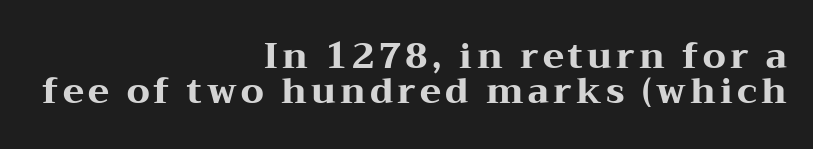
The image shows 35 px heavy, wide serif type, upright; set right-aligned, tight line spacing (1.01x), not underlined; medium stroke contrast and a medium x-height.
